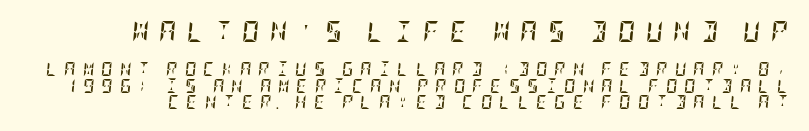
The rendering applies a slant to the glyphs. The zone under the glyphs is completely vacant. The type is letterspaced generously, with wide tracking. Block one is the big one; block two sits smaller underneath. Look at the stroke-to-counter ratio: heavy, a bold.
